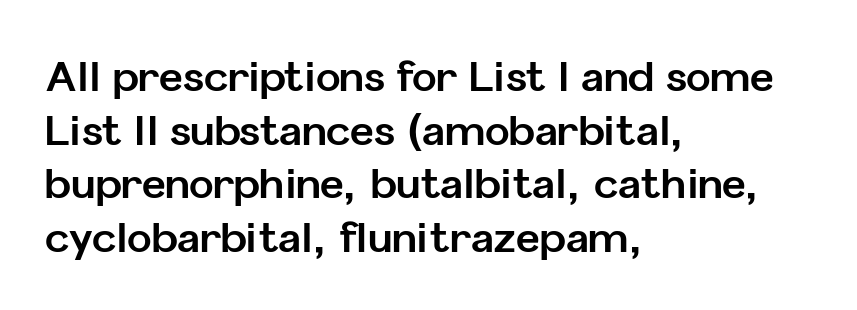
The image shows 41 px bold sans-serif type, upright; set left-aligned, normal line spacing (1.31x), normal letter spacing, not underlined; low stroke contrast and a medium x-height.
